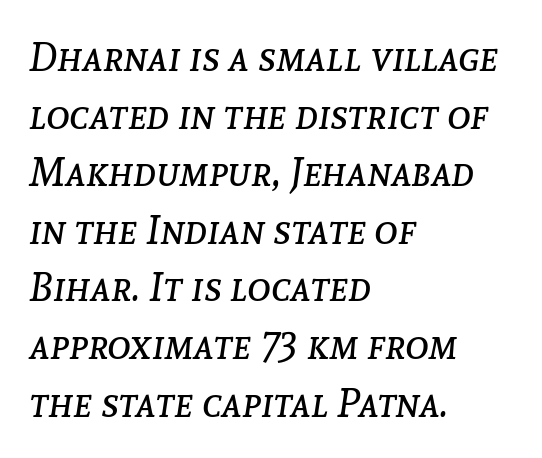
{"italic": "yes", "lean": "right", "slant_degrees": 8, "bold": "no", "weight": "regular", "width": "normal", "stroke_contrast": "low", "x_height": "medium", "monospaced": "no", "underline": "no", "align": "left", "line_spacing": "normal", "line_spacing_ratio": 1.44, "letter_spacing": "normal", "letter_spacing_em": 0.0, "glyph_px": 40}
